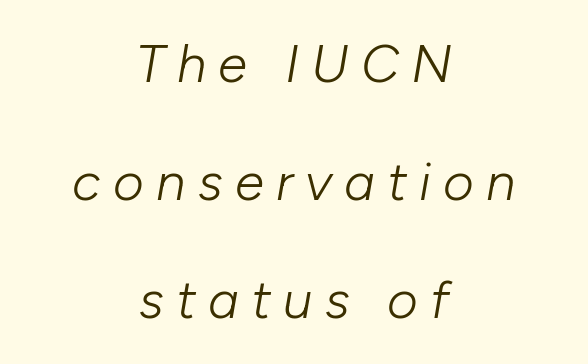
Looks like regular typesetting: each glyph gets only the width it needs. Weight: not bold — regular or lighter. Interline gaps are noticeably wide in this sample. Letter spacing: wide. There's an unmistakable incline to the writing here.
